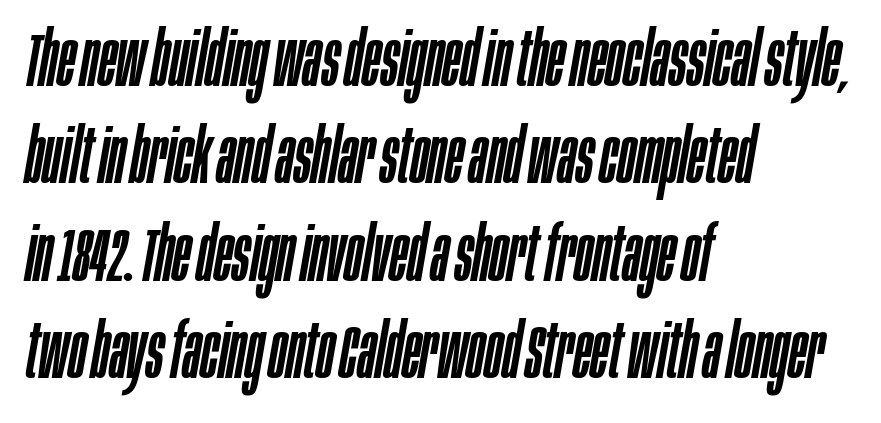
{"italic": "yes", "lean": "right", "slant_degrees": 10, "width": "condensed", "stroke_contrast": "low", "x_height": "large", "monospaced": "no", "underline": "no", "align": "left", "line_spacing": "normal", "line_spacing_ratio": 1.3, "letter_spacing": "normal", "letter_spacing_em": 0.0, "glyph_px": 75}
